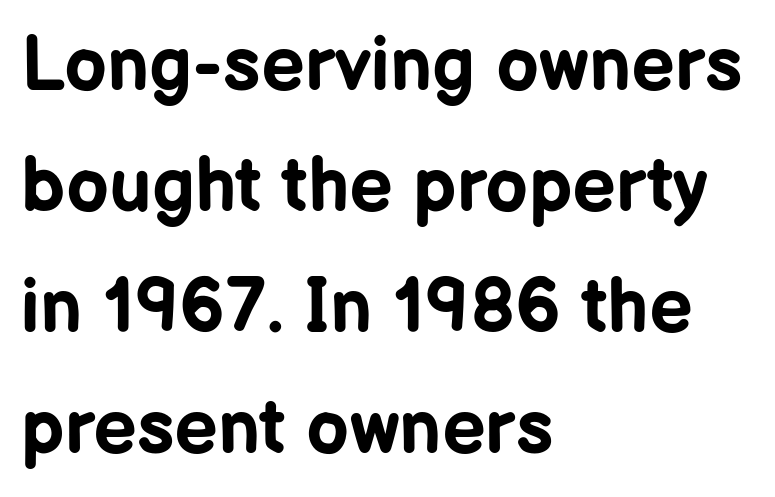
{"serif": "no", "italic": "no", "bold": "yes", "weight": "bold", "width": "normal", "stroke_contrast": "low", "x_height": "medium", "monospaced": "no", "underline": "no", "align": "left", "line_spacing": "normal", "line_spacing_ratio": 1.59, "letter_spacing": "normal", "letter_spacing_em": 0.0, "glyph_px": 76}
